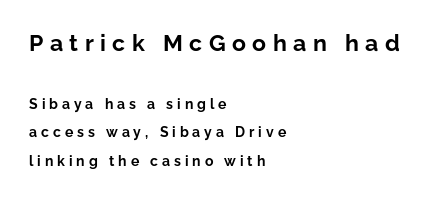
The image shows 23 px bold type, upright; set left-aligned, loose line spacing (2.05x), unusually wide letter spacing (+0.28 em), not underlined; the first (top) block is 1.64x larger.
